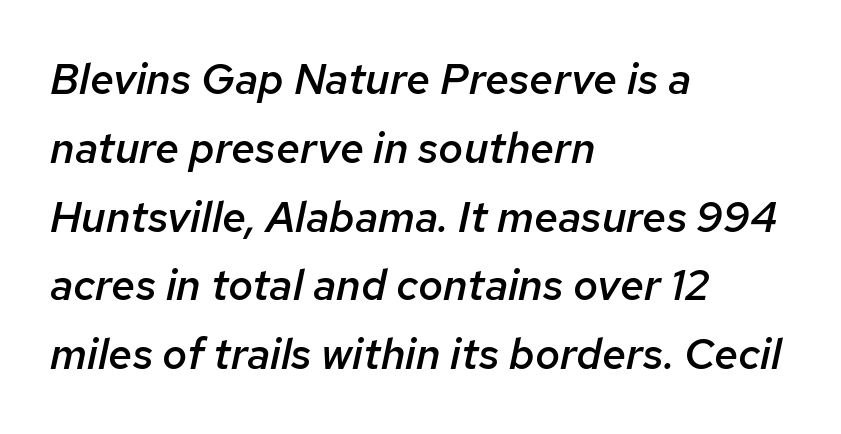
Q: Is the text bold? A: Semi-bold.
Q: Is the text italic (slanted)? A: Yes, it leans right by about 12 degrees.
Q: Is the text underlined? A: No.
Q: How is the paragraph aligned? A: Left-aligned.
Q: Is the spacing between letters normal or unusually wide? A: Normal.
Q: Is the spacing between lines tight, normal or loose? A: Normal.
Q: Width (condensed, normal, or wide)? A: Normal.
Q: Stroke contrast? A: Low.
Q: x-height? A: Medium.
Q: Monospaced? A: No.
